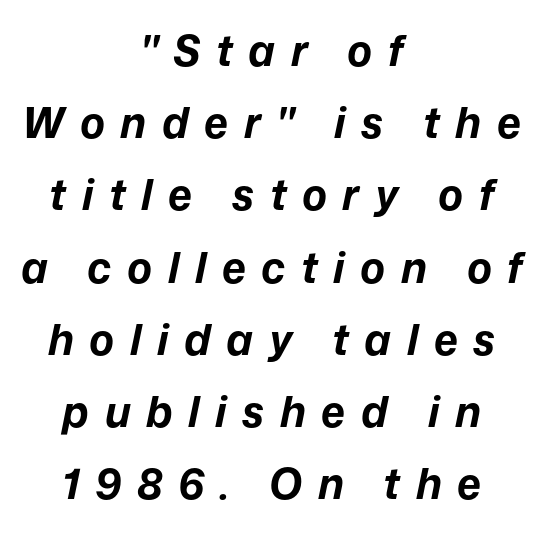
Q: Is the text bold? A: Yes.
Q: Is the text italic (slanted)? A: Yes, it leans right by about 12 degrees.
Q: Is the text underlined? A: No.
Q: How is the paragraph aligned? A: Centered.
Q: Is the spacing between letters normal or unusually wide? A: Unusually wide.
Q: Width (condensed, normal, or wide)? A: Normal.
Q: Stroke contrast? A: Low.
Q: x-height? A: Medium.
Q: Monospaced? A: No.
